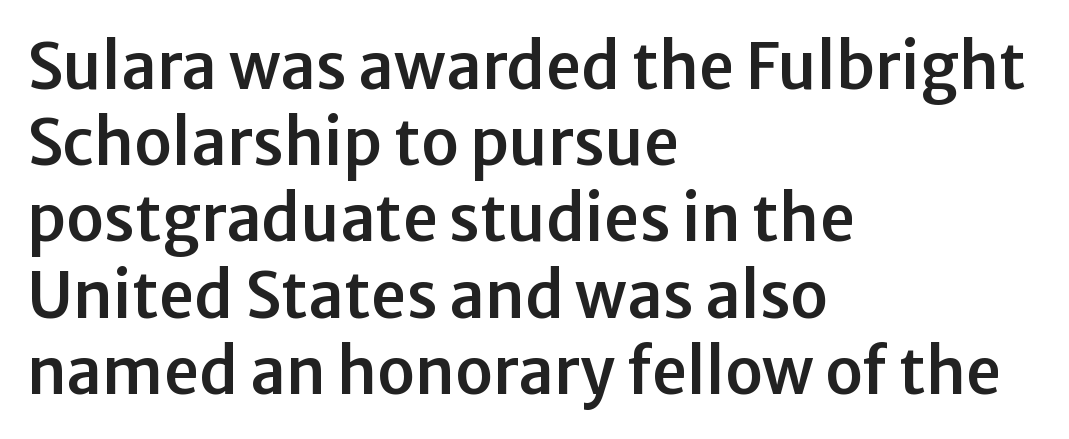
The image shows 63 px sans-serif type, upright; set left-aligned, line spacing 1.21x, normal letter spacing, not underlined; low stroke contrast and a medium x-height.
